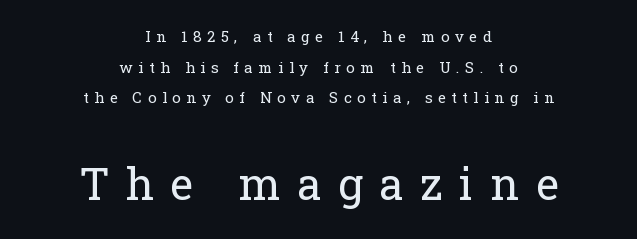
Quick note: not italic, upright. Students, observe: this is what heavily led, spacious text looks like. Stem width sits at or under what a default text font uses. Check where the strokes stop: tiny serifs finish them off. Underlining? Definitely not there.
